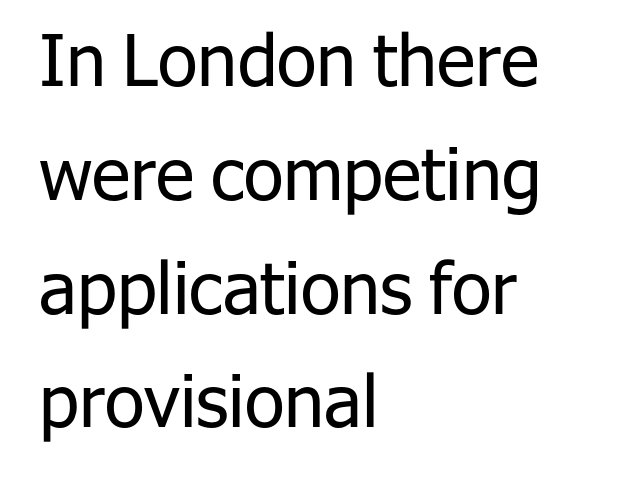
The image shows 72 px regular-weight sans-serif type, upright; set left-aligned, normal line spacing (1.58x), normal letter spacing, not underlined; low stroke contrast and a medium x-height.
